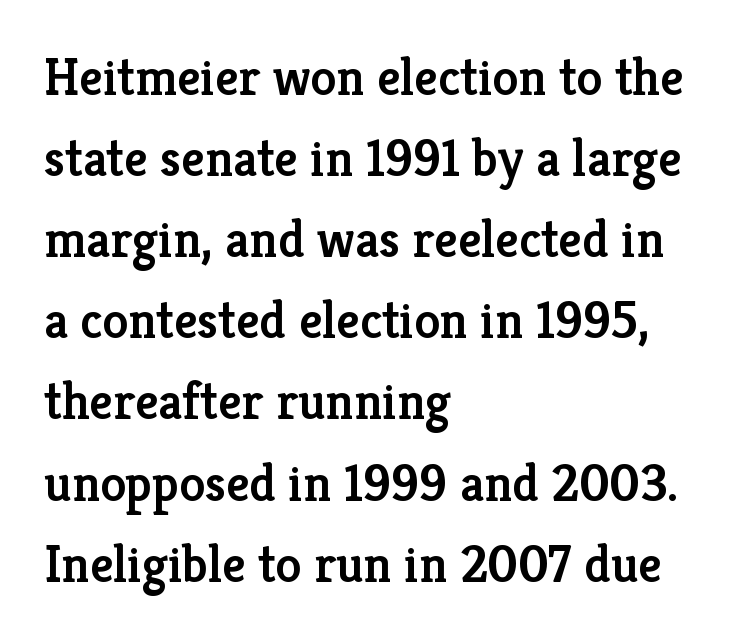
There is no visible air inserted between adjacent glyphs. Descenders hang freely into open space. Honestly, the row spacing looks completely unremarkable. Style check: upright.
